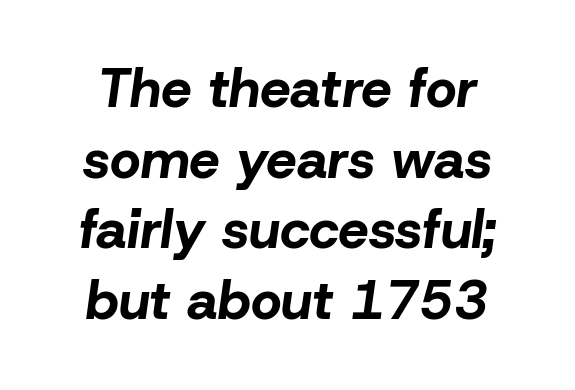
The image shows 54 px bold type, italic (leaning right); set normal line spacing (1.31x), normal letter spacing, not underlined; low stroke contrast and a medium x-height.
